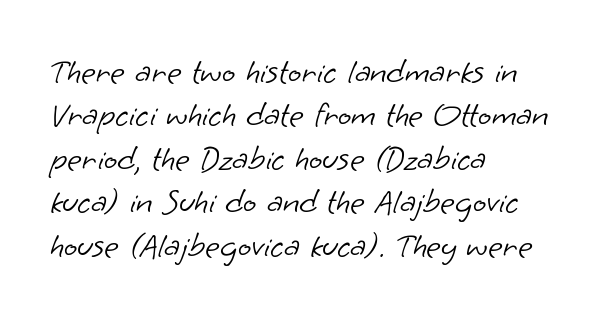
{"serif": "no", "bold": "no", "weight": "light", "width": "normal", "stroke_contrast": "low", "x_height": "small", "monospaced": "no", "underline": "no", "align": "left", "line_spacing_ratio": 1.24, "letter_spacing": "normal", "letter_spacing_em": 0.0, "glyph_px": 35}
